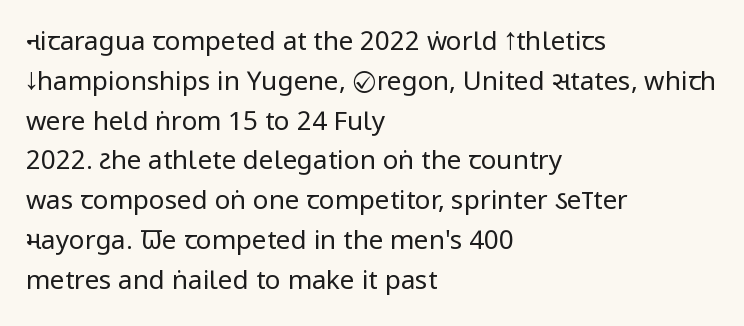
Nobody touched the tracking dial on this one. Line starts are locked; line ends wander. The block of text has a typical density, with ordinary space between rows. The glyphs are unaccompanied by any horizontal stroke below them. Notice how the stems are strictly vertical — no italics here. These glyphs show unthickened strokes, regular width or finer.
